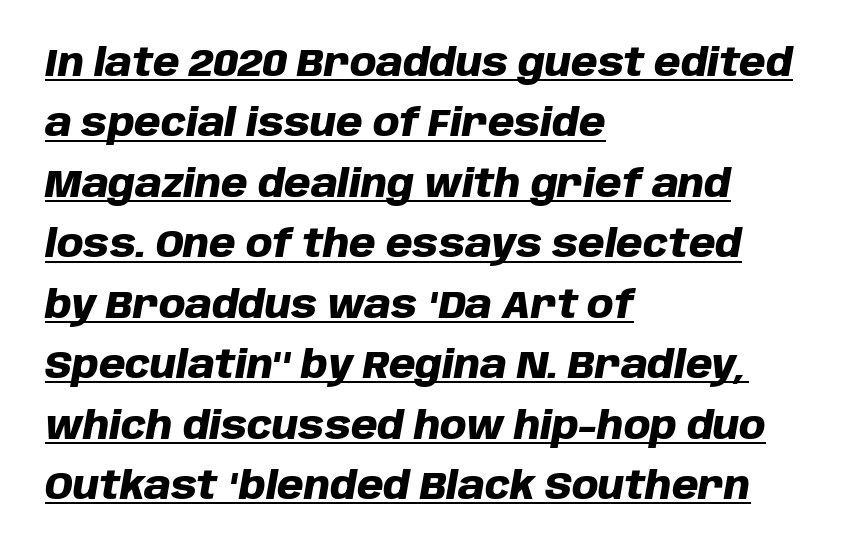
{"italic": "yes", "lean": "right", "slant_degrees": 10, "bold": "yes", "weight": "heavy", "width": "normal", "stroke_contrast": "low", "x_height": "large", "monospaced": "no", "underline": "yes", "align": "left", "line_spacing": "normal", "line_spacing_ratio": 1.59, "letter_spacing": "normal", "letter_spacing_em": 0.0, "glyph_px": 38}
